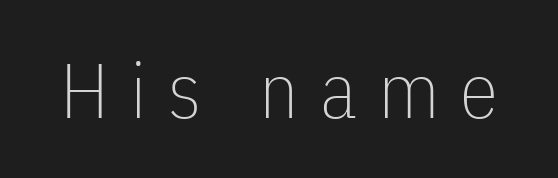
The string is rendered with underlining switched off. This rendering employs a face without finishing strokes, i.e., a sans-serif. The typography opts for an upright posture over an oblique one. Think of a printed novel: that variable character pitch is what you see here. No extra ink here — the face is not bold.
